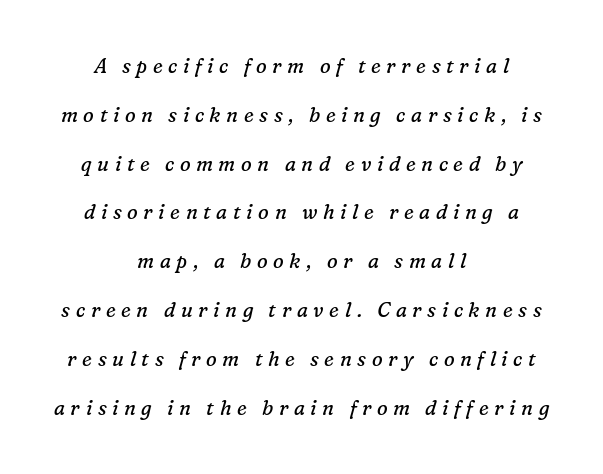
The image shows 20 px text type, italic (leaning right); set centered, loose line spacing (2.44x), unusually wide letter spacing (+0.28 em), not underlined.
